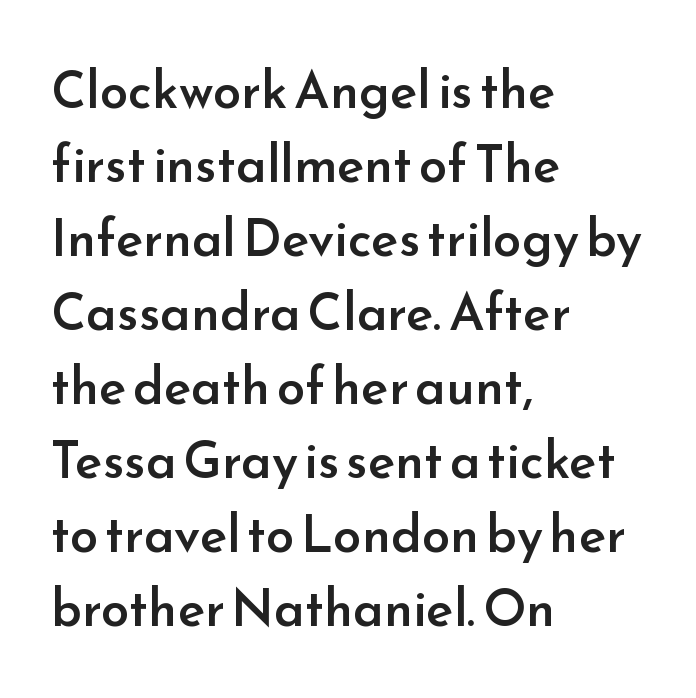
{"serif": "no", "italic": "no", "bold": "semi", "weight": "semibold", "width": "normal", "stroke_contrast": "low", "x_height": "small", "monospaced": "no", "underline": "no", "align": "left", "line_spacing": "normal", "line_spacing_ratio": 1.45, "letter_spacing": "normal", "letter_spacing_em": 0.0, "glyph_px": 51}
